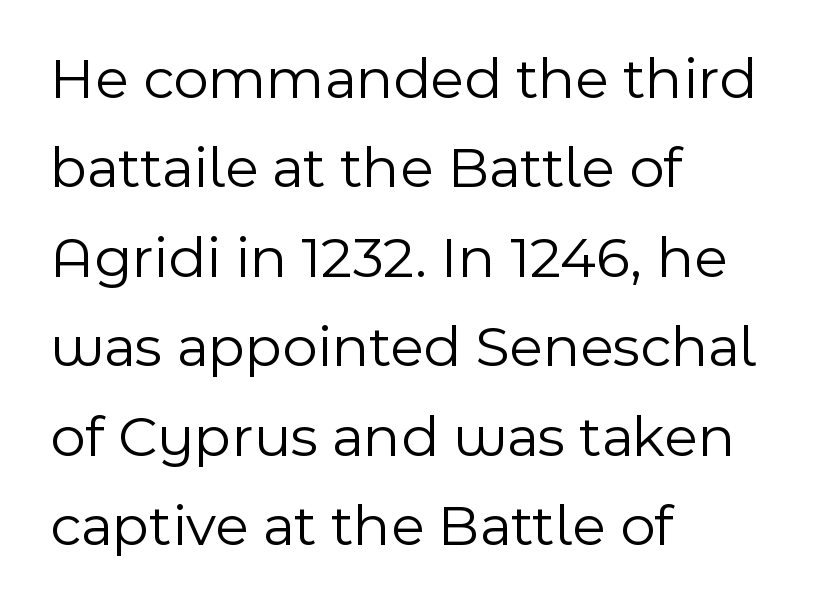
Q: Is the text bold? A: No.
Q: Is the text italic (slanted)? A: No, it is upright.
Q: Is the typeface a serif or a sans-serif typeface? A: Sans-serif.
Q: Is the text underlined? A: No.
Q: How is the paragraph aligned? A: Left-aligned.
Q: Is the spacing between letters normal or unusually wide? A: Normal.
Q: Is the spacing between lines tight, normal or loose? A: Normal.
Q: Width (condensed, normal, or wide)? A: Normal.
Q: x-height? A: Medium.
Q: Monospaced? A: No.
